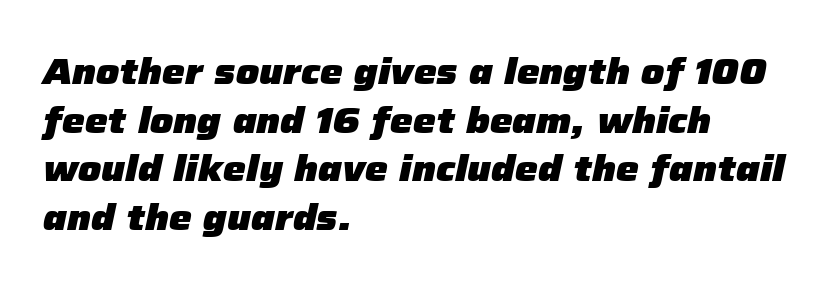
The image shows 36 px heavy type, italic (leaning right); set left-aligned, normal line spacing (1.35x), normal letter spacing, not underlined; low stroke contrast and a medium x-height.
